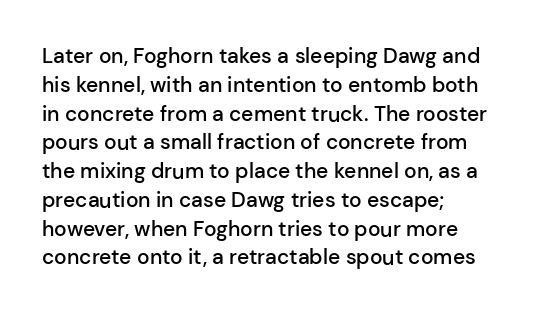
{"italic": "no", "bold": "semi", "underline": "no", "align": "left", "line_spacing": "normal", "line_spacing_ratio": 1.37, "letter_spacing": "normal", "letter_spacing_em": 0.0, "glyph_px": 21}
